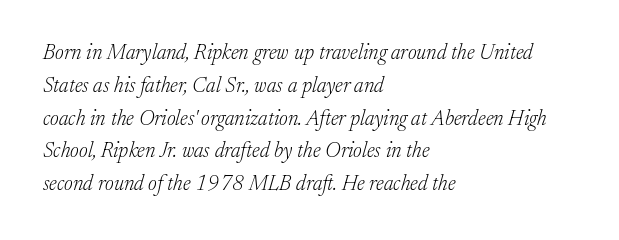
The line texture is even and compact thanks to regular tracking. Does the lettering tilt? It does — this is italic. Glance below the letters and you will spot only blank space. No heavy texture on the line: the type isn't bold. These lines stack with their left ends in a neat column.
